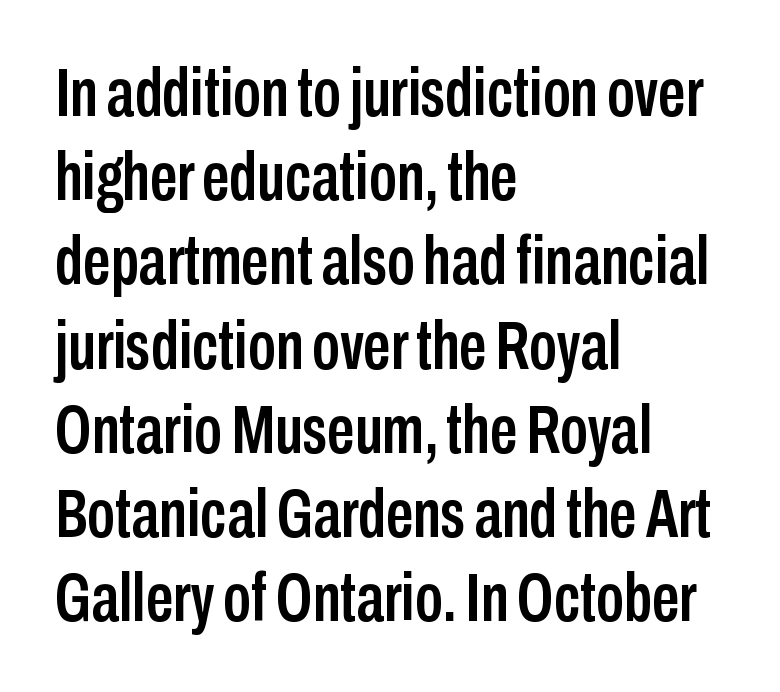
{"serif": "no", "italic": "no", "width": "condensed", "stroke_contrast": "low", "x_height": "medium", "monospaced": "no", "underline": "no", "align": "left", "line_spacing_ratio": 1.22, "letter_spacing": "normal", "letter_spacing_em": 0.0, "glyph_px": 69}
